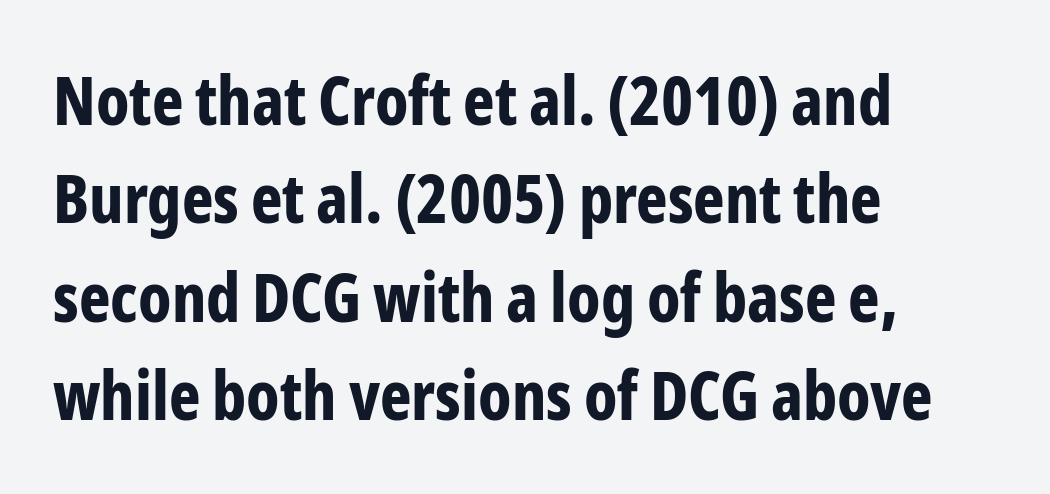
{"serif": "no", "italic": "no", "bold": "yes", "weight": "bold", "width": "condensed", "stroke_contrast": "low", "x_height": "medium", "monospaced": "no", "underline": "no", "align": "left", "line_spacing": "normal", "line_spacing_ratio": 1.47, "letter_spacing": "normal", "letter_spacing_em": 0.0, "glyph_px": 67}
